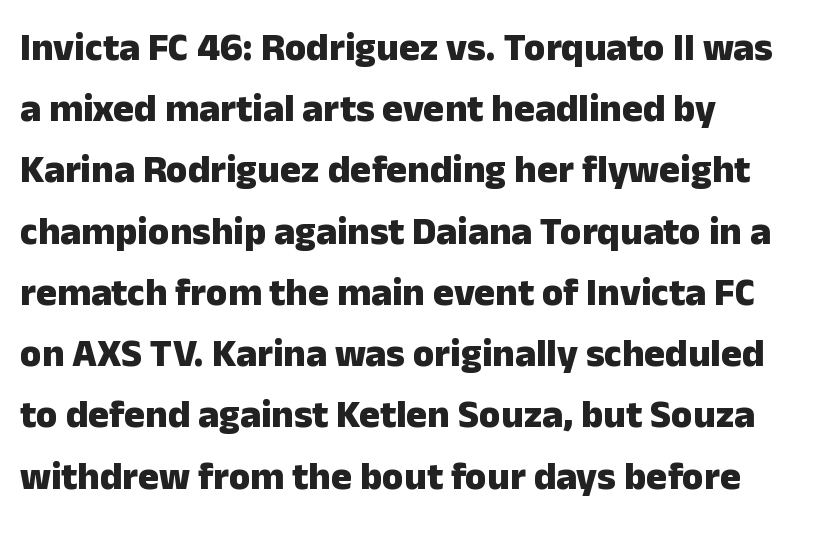
The image shows 39 px heavy sans-serif type, upright; set left-aligned, normal line spacing (1.57x), normal letter spacing, not underlined; low stroke contrast and a medium x-height.
